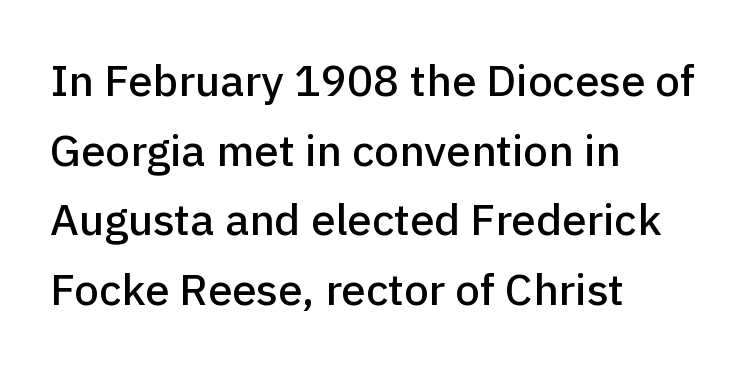
The image shows 44 px sans-serif type, upright; set left-aligned, normal line spacing (1.58x), normal letter spacing, not underlined; low stroke contrast and a medium x-height.
